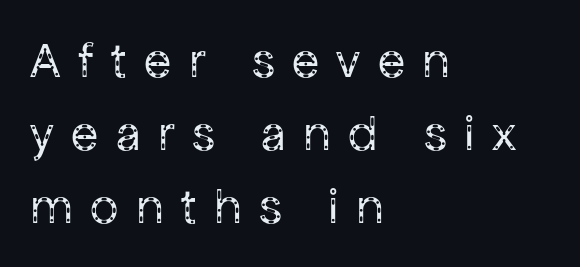
The image shows 50 px regular-weight sans-serif type, upright; set left-aligned, normal line spacing (1.46x), unusually wide letter spacing (+0.35 em), not underlined; low stroke contrast and a medium x-height.
